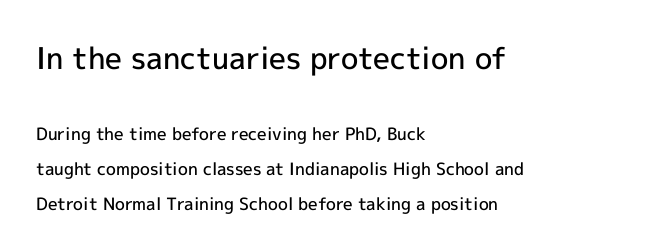
{"serif": "no", "italic": "no", "bold": "semi", "weight": "semibold", "width": "normal", "x_height": "medium", "monospaced": "no", "underline": "no", "align": "left", "line_spacing": "loose", "line_spacing_ratio": 2.04, "letter_spacing": "normal", "letter_spacing_em": 0.0, "larger_block": "first", "size_ratio": 1.76, "glyph_px": 30}
